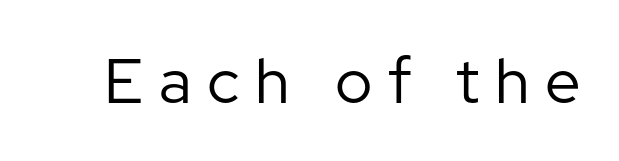
{"serif": "no", "italic": "no", "bold": "no", "weight": "regular", "width": "normal", "stroke_contrast": "low", "x_height": "medium", "monospaced": "no", "underline": "no", "letter_spacing": "wide", "letter_spacing_em": 0.25, "glyph_px": 63}
